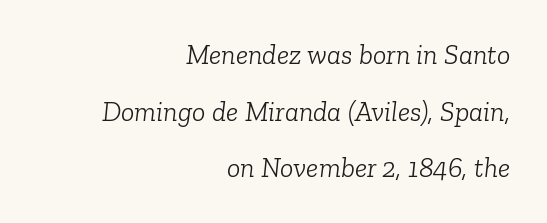
{"serif": "yes", "italic": "yes", "lean": "right", "slant_degrees": 6, "bold": "no", "weight": "light", "width": "normal", "stroke_contrast": "low", "x_height": "medium", "monospaced": "no", "underline": "no", "align": "right", "line_spacing": "loose", "line_spacing_ratio": 2.02, "letter_spacing": "normal", "letter_spacing_em": 0.0, "glyph_px": 28}
